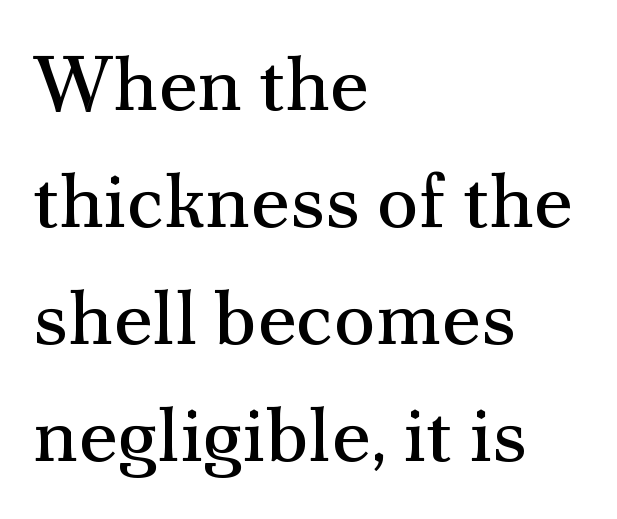
{"serif": "yes", "italic": "no", "bold": "no", "weight": "regular", "width": "normal", "stroke_contrast": "medium", "x_height": "small", "monospaced": "no", "underline": "no", "align": "left", "line_spacing": "normal", "line_spacing_ratio": 1.52, "letter_spacing": "normal", "letter_spacing_em": 0.0, "glyph_px": 77}
